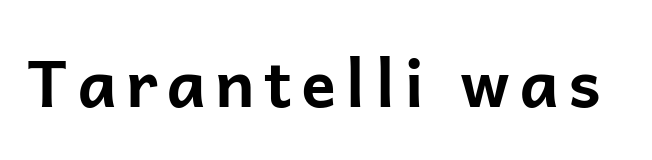
Just letters on the line, the space beneath them empty. Typographic density is high because the face is bold. These lines are rendered in a variable-pitch font. In terms of posture, this sample is upright. Note: no serifs on the glyphs.
